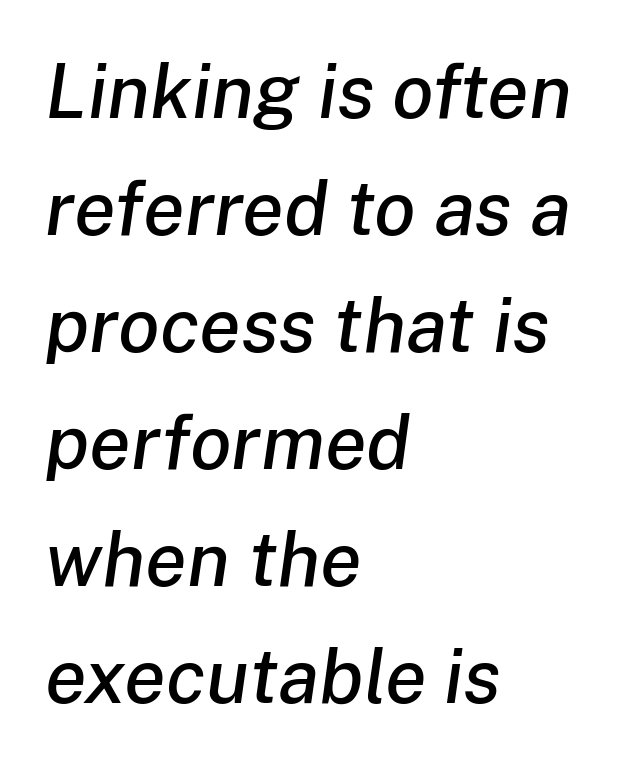
{"italic": "yes", "lean": "right", "slant_degrees": 8, "width": "normal", "stroke_contrast": "low", "x_height": "medium", "monospaced": "no", "underline": "no", "align": "left", "line_spacing": "normal", "line_spacing_ratio": 1.54, "letter_spacing": "normal", "letter_spacing_em": 0.0, "glyph_px": 76}
